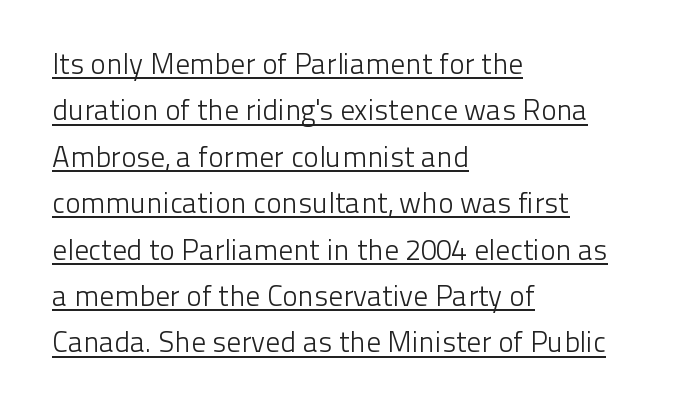
You could not count columns in this text — the font is proportionally spaced. Letter spacing: default. Weight: not bold — regular or lighter. This rendering employs a face without finishing strokes, i.e., a sans-serif.
